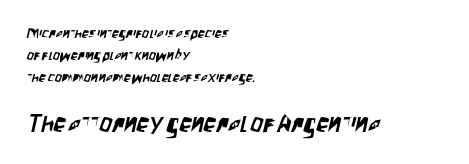
Q: Is the text underlined? A: No.
Q: How is the paragraph aligned? A: Left-aligned.
Q: Is the spacing between letters normal or unusually wide? A: Normal.
Q: Is the spacing between lines tight, normal or loose? A: Normal.
Q: Which block of text is set in a larger size, the first (top) or the second (bottom)? A: The second (bottom) one.
